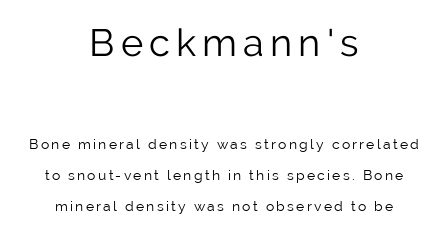
Q: Is the text bold? A: No.
Q: Is the text italic (slanted)? A: No, it is upright.
Q: Is the typeface a serif or a sans-serif typeface? A: Sans-serif.
Q: Is the text underlined? A: No.
Q: How is the paragraph aligned? A: Centered.
Q: Is the spacing between lines tight, normal or loose? A: Loose.
Q: Which block of text is set in a larger size, the first (top) or the second (bottom)? A: The first (top) one.
Q: Width (condensed, normal, or wide)? A: Normal.
Q: Stroke contrast? A: Low.
Q: x-height? A: Medium.
Q: Monospaced? A: No.
